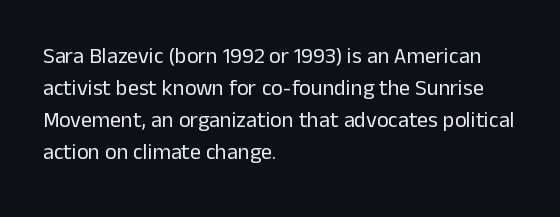
The image shows 22 px text type, upright; set left-aligned, normal line spacing (1.46x), normal letter spacing, not underlined.
